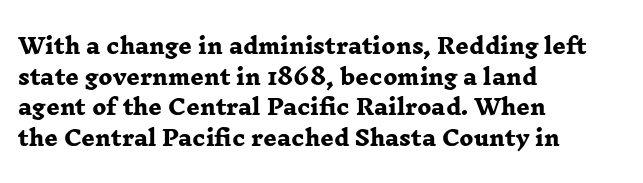
The image shows 21 px bold type; set left-aligned, normal line spacing (1.46x), normal letter spacing, not underlined.
